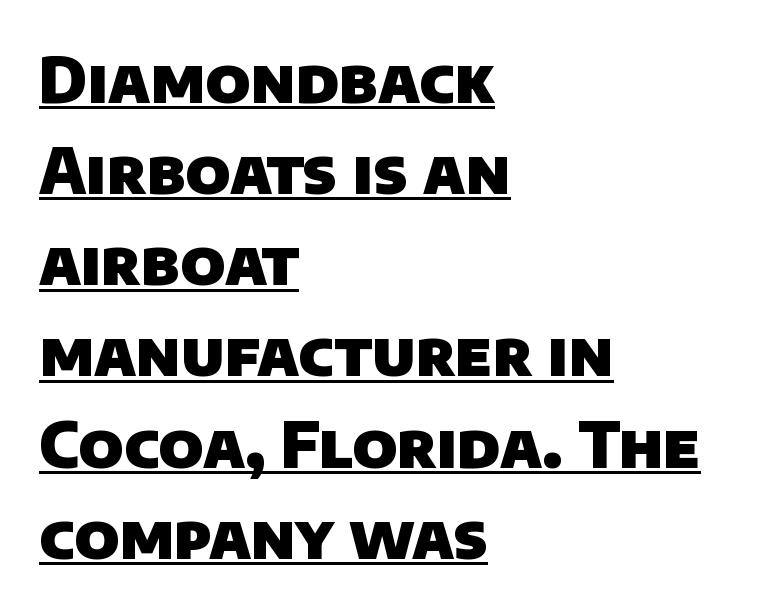
Q: Is the text bold? A: Yes.
Q: Is the typeface a serif or a sans-serif typeface? A: Sans-serif.
Q: Is the text underlined? A: Yes.
Q: How is the paragraph aligned? A: Left-aligned.
Q: Is the spacing between letters normal or unusually wide? A: Normal.
Q: Is the spacing between lines tight, normal or loose? A: Normal.
Q: Width (condensed, normal, or wide)? A: Normal.
Q: Stroke contrast? A: Low.
Q: x-height? A: Large.
Q: Monospaced? A: No.
